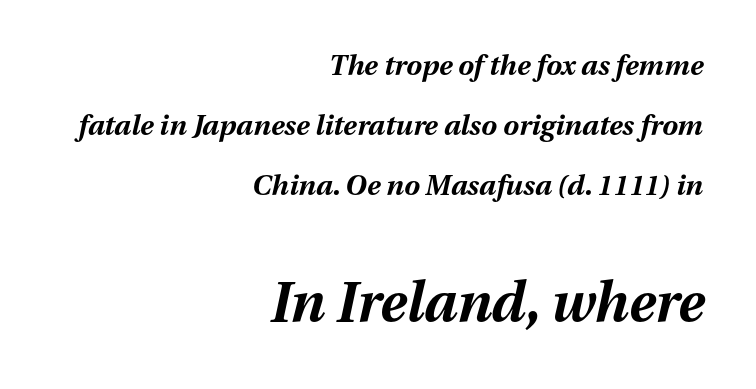
Q: Is the text bold? A: Yes.
Q: Is the text italic (slanted)? A: Yes, it leans right by about 13 degrees.
Q: Is the text underlined? A: No.
Q: How is the paragraph aligned? A: Right-aligned.
Q: Is the spacing between letters normal or unusually wide? A: Normal.
Q: Is the spacing between lines tight, normal or loose? A: Loose.
Q: Which block of text is set in a larger size, the first (top) or the second (bottom)? A: The second (bottom) one.
Q: Width (condensed, normal, or wide)? A: Normal.
Q: Stroke contrast? A: Medium.
Q: x-height? A: Medium.
Q: Monospaced? A: No.
